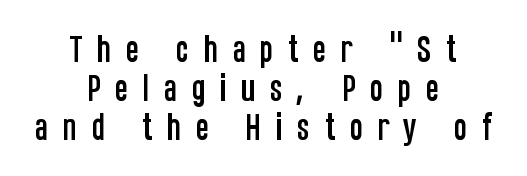
{"serif": "no", "italic": "no", "width": "condensed", "stroke_contrast": "low", "x_height": "large", "monospaced": "no", "underline": "no", "align": "center", "line_spacing": "normal", "line_spacing_ratio": 1.26, "letter_spacing": "wide", "letter_spacing_em": 0.45, "glyph_px": 31}
